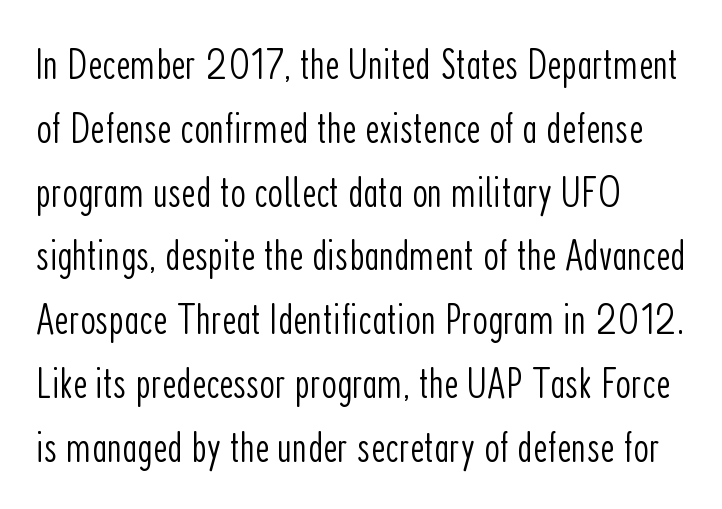
The image shows 44 px light, condensed sans-serif type, upright; set left-aligned, normal line spacing (1.45x), normal letter spacing, not underlined; low stroke contrast and a medium x-height.
